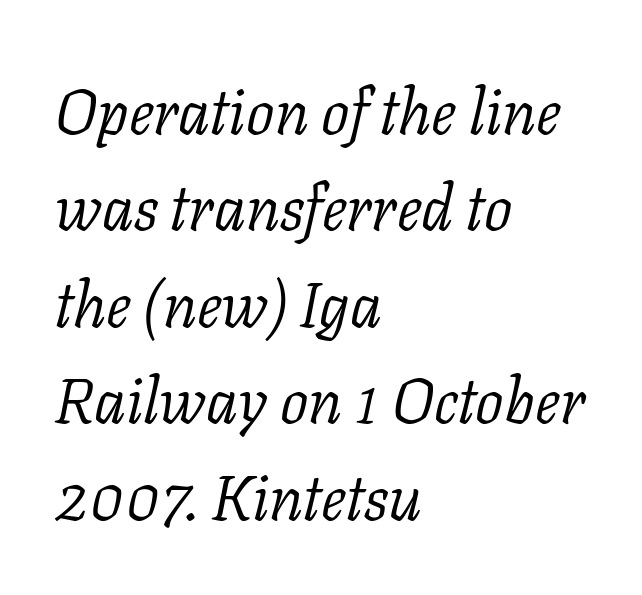
The image shows 63 px light serif type, italic (leaning right); set left-aligned, normal line spacing (1.53x), normal letter spacing, not underlined; low stroke contrast and a medium x-height.
